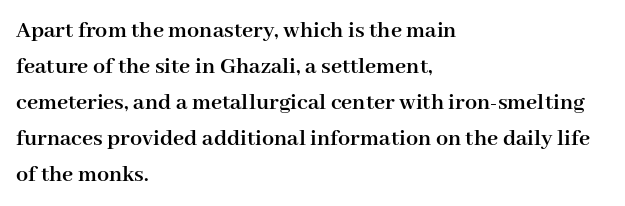
The image shows 24 px bold type, upright; set left-aligned, normal line spacing (1.5x), normal letter spacing, not underlined.
